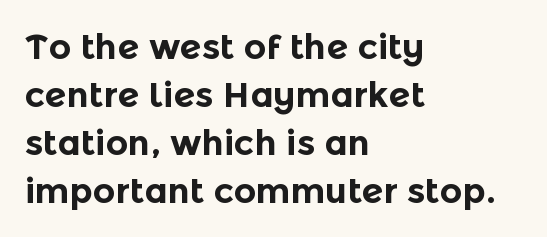
{"serif": "no", "italic": "no", "bold": "yes", "weight": "bold", "width": "normal", "x_height": "medium", "monospaced": "no", "underline": "no", "align": "left", "line_spacing": "normal", "line_spacing_ratio": 1.37, "letter_spacing": "normal", "letter_spacing_em": 0.0, "glyph_px": 35}
